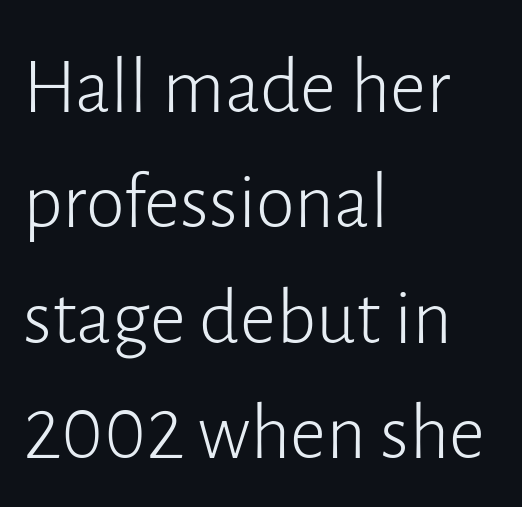
The tracking reads as untouched default to a designer's eye. A roman cut, with each character standing at attention. Looks like regular typesetting: each glyph gets only the width it needs. Nothing heavy about these letters — not bold at all.
